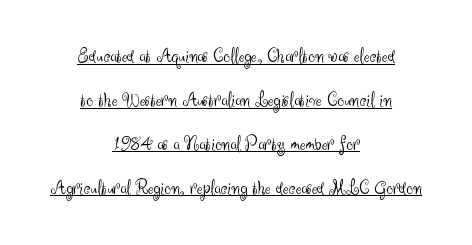
Q: Is the text bold? A: No.
Q: Is the text italic (slanted)? A: No, it is upright.
Q: Is the text underlined? A: Yes.
Q: How is the paragraph aligned? A: Centered.
Q: Is the spacing between letters normal or unusually wide? A: Normal.
Q: Is the spacing between lines tight, normal or loose? A: Loose.
